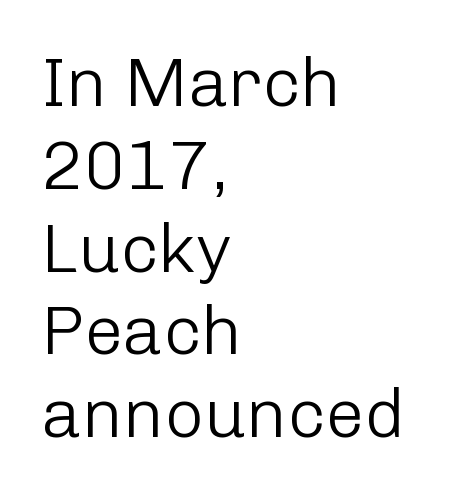
Q: Is the text bold? A: No.
Q: Is the text italic (slanted)? A: No, it is upright.
Q: Is the typeface a serif or a sans-serif typeface? A: Sans-serif.
Q: Is the text underlined? A: No.
Q: How is the paragraph aligned? A: Left-aligned.
Q: Is the spacing between letters normal or unusually wide? A: Normal.
Q: Width (condensed, normal, or wide)? A: Normal.
Q: Stroke contrast? A: Low.
Q: x-height? A: Medium.
Q: Monospaced? A: No.
